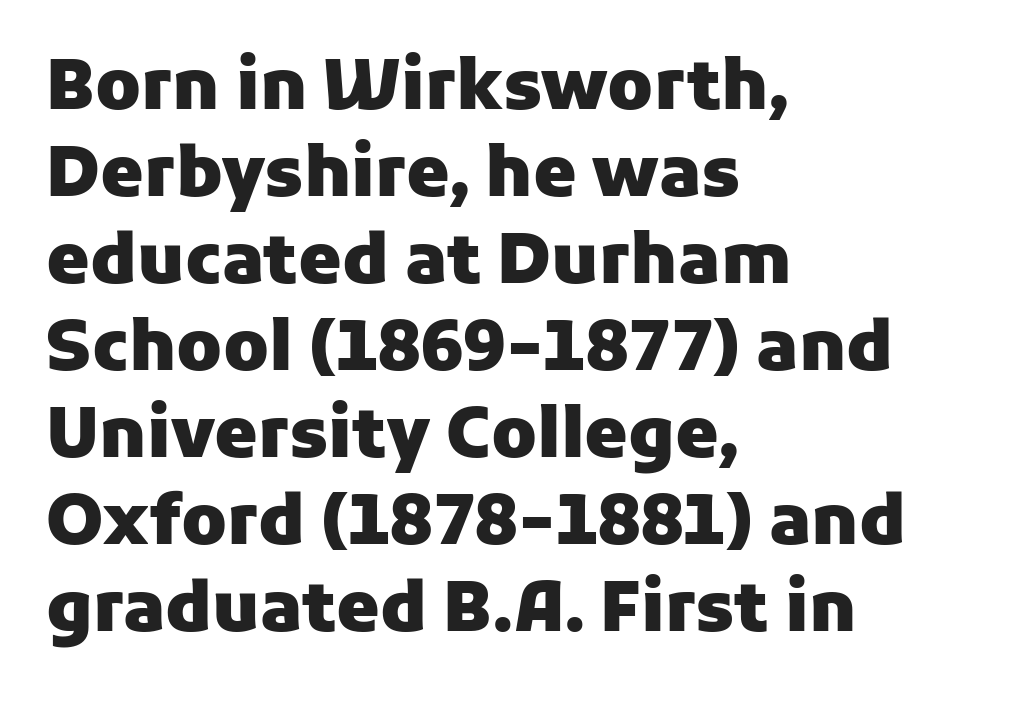
The image shows 69 px heavy sans-serif type, upright; set left-aligned, normal line spacing (1.26x), normal letter spacing, not underlined; low stroke contrast and a medium x-height.
